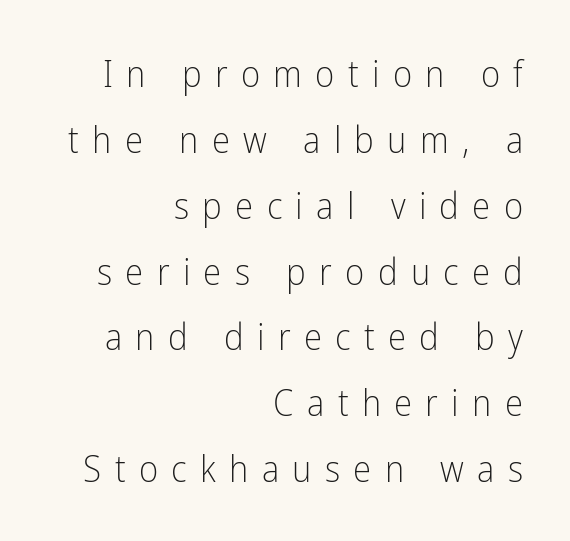
The image shows 37 px light, condensed sans-serif type, upright; set right-aligned, line spacing 1.78x, unusually wide letter spacing (+0.36 em), not underlined; low stroke contrast and a medium x-height.
